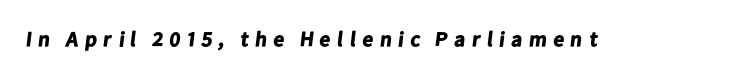
The image shows 21 px bold type; set unusually wide letter spacing (+0.25 em), not underlined.
